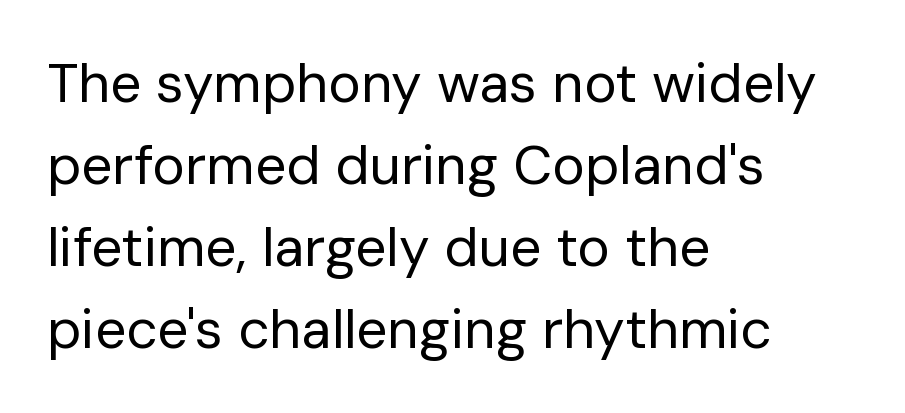
Q: Is the text bold? A: No.
Q: Is the text italic (slanted)? A: No, it is upright.
Q: Is the typeface a serif or a sans-serif typeface? A: Sans-serif.
Q: Is the text underlined? A: No.
Q: How is the paragraph aligned? A: Left-aligned.
Q: Is the spacing between letters normal or unusually wide? A: Normal.
Q: Is the spacing between lines tight, normal or loose? A: Normal.
Q: Width (condensed, normal, or wide)? A: Normal.
Q: Stroke contrast? A: Low.
Q: x-height? A: Medium.
Q: Monospaced? A: No.
